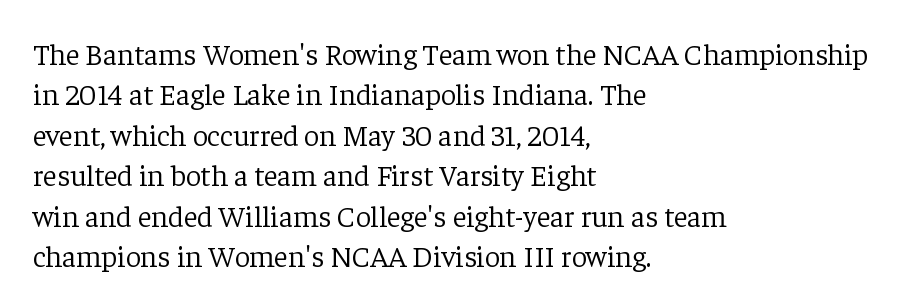
The image shows 30 px light serif type, upright; set left-aligned, normal line spacing (1.35x), normal letter spacing, not underlined; low stroke contrast and a medium x-height.
